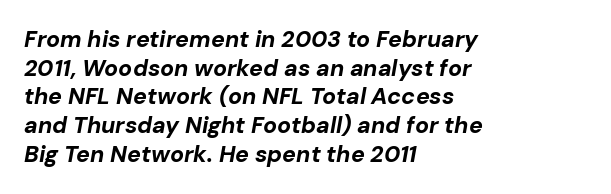
The image shows 23 px bold type, italic (leaning right); set left-aligned, normal line spacing (1.25x), normal letter spacing, not underlined.
